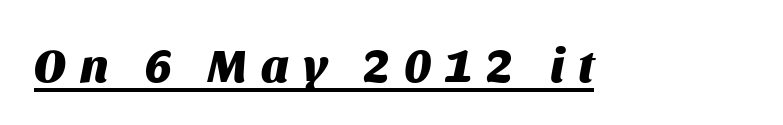
{"italic": "yes", "lean": "right", "slant_degrees": 11, "bold": "yes", "weight": "heavy", "width": "normal", "stroke_contrast": "medium", "x_height": "large", "monospaced": "no", "underline": "yes", "letter_spacing": "wide", "letter_spacing_em": 0.3, "glyph_px": 47}
